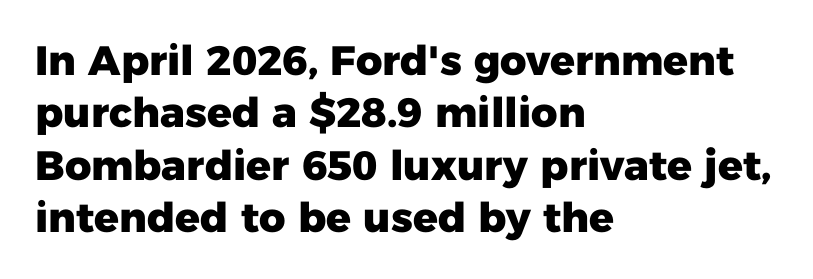
{"serif": "no", "italic": "no", "bold": "yes", "weight": "heavy", "width": "normal", "stroke_contrast": "low", "x_height": "medium", "monospaced": "no", "underline": "no", "align": "left", "line_spacing": "normal", "line_spacing_ratio": 1.28, "letter_spacing": "normal", "letter_spacing_em": 0.0, "glyph_px": 41}
